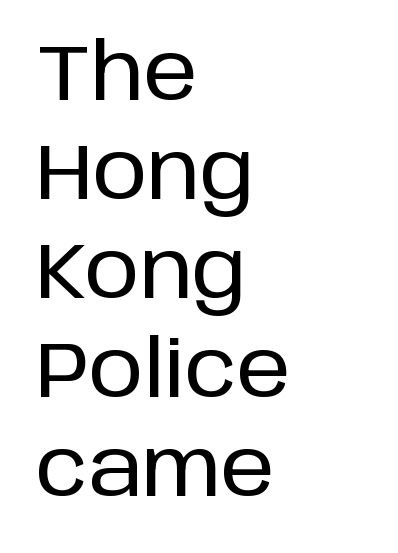
The image shows 78 px sans-serif type, upright; set left-aligned, normal line spacing (1.27x), normal letter spacing, not underlined; low stroke contrast and a large x-height.
